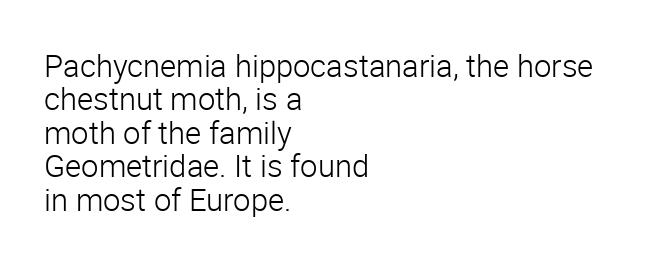
The image shows 31 px light sans-serif type, upright; set left-aligned, tight line spacing (1.08x), normal letter spacing, not underlined; low stroke contrast and a medium x-height.
